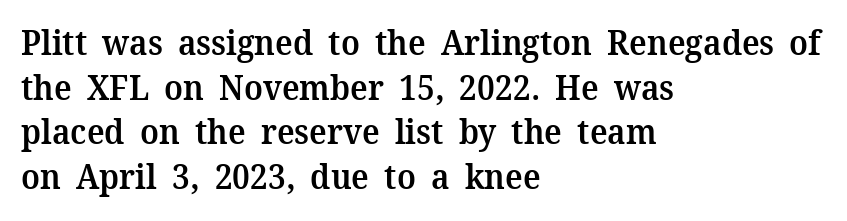
The image shows 34 px semibold serif type, upright; set left-aligned, normal line spacing (1.31x), normal letter spacing, not underlined; medium stroke contrast and a medium x-height.
